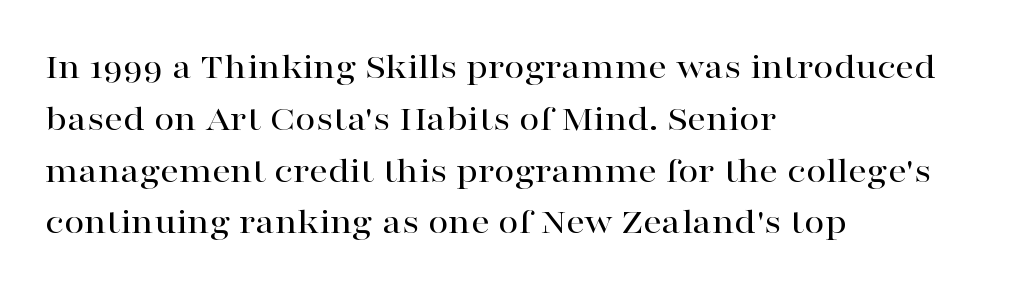
Ascenders rise straight up at ninety degrees. A classic flush-left, rag-right setting is used for this passage. The baseline area is clear. Does the leading feel generous? No, just average. Observe the serifs anchoring each vertical stroke in this sample.
